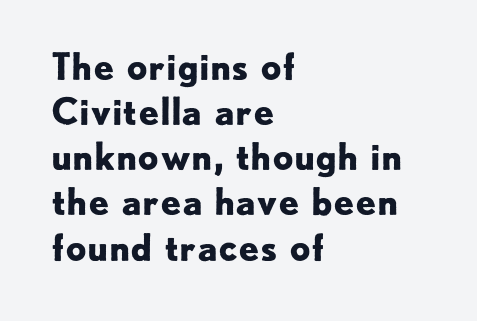
Classification — sans serif. Every letter is thick-stroked: bold, no question. Each row of text sits above clean, open space. Characters follow at the spacing the type designer built in.
